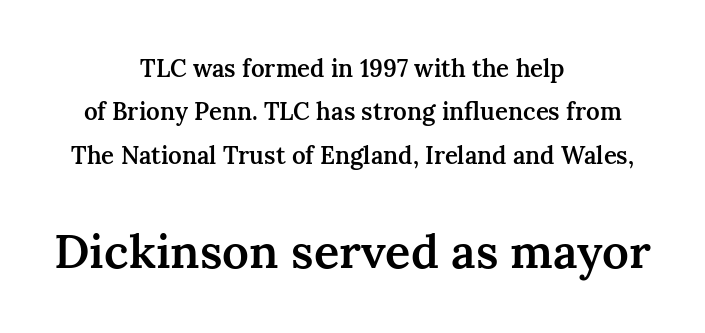
{"serif": "yes", "italic": "no", "bold": "semi", "weight": "semibold", "width": "normal", "stroke_contrast": "medium", "x_height": "medium", "monospaced": "no", "underline": "no", "align": "center", "line_spacing_ratio": 1.81, "letter_spacing": "normal", "letter_spacing_em": 0.0, "larger_block": "second", "size_ratio": 1.96, "glyph_px": 47}
